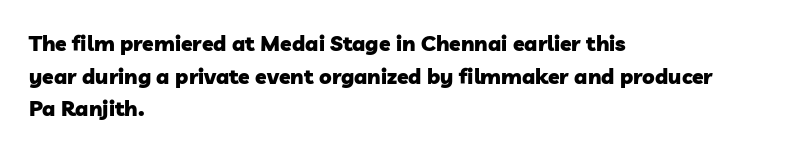
{"bold": "yes", "underline": "no", "align": "left", "line_spacing": "normal", "line_spacing_ratio": 1.55, "letter_spacing": "normal", "letter_spacing_em": 0.0, "glyph_px": 21}
